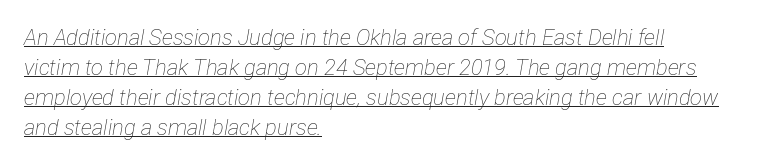
The image shows 22 px text type, italic (leaning right); set left-aligned, normal line spacing (1.36x), normal letter spacing, underlined.
